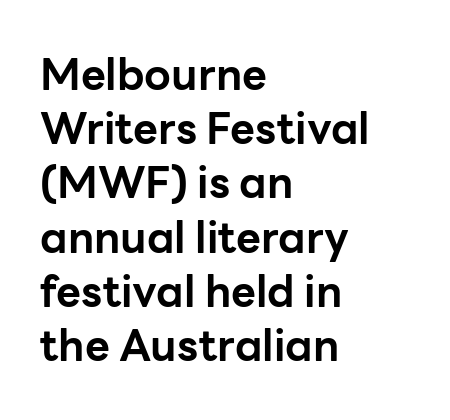
Q: Is the text bold? A: Yes.
Q: Is the text italic (slanted)? A: No, it is upright.
Q: Is the typeface a serif or a sans-serif typeface? A: Sans-serif.
Q: Is the text underlined? A: No.
Q: How is the paragraph aligned? A: Left-aligned.
Q: Is the spacing between letters normal or unusually wide? A: Normal.
Q: Is the spacing between lines tight, normal or loose? A: Normal.
Q: Width (condensed, normal, or wide)? A: Normal.
Q: Stroke contrast? A: Low.
Q: x-height? A: Medium.
Q: Monospaced? A: No.
